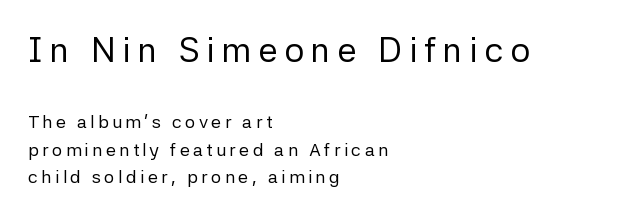
Q: Is the text bold? A: No.
Q: Is the text italic (slanted)? A: No, it is upright.
Q: Is the typeface a serif or a sans-serif typeface? A: Sans-serif.
Q: Is the text underlined? A: No.
Q: How is the paragraph aligned? A: Left-aligned.
Q: Is the spacing between lines tight, normal or loose? A: Normal.
Q: Which block of text is set in a larger size, the first (top) or the second (bottom)? A: The first (top) one.
Q: Width (condensed, normal, or wide)? A: Normal.
Q: Stroke contrast? A: Low.
Q: x-height? A: Medium.
Q: Monospaced? A: No.
